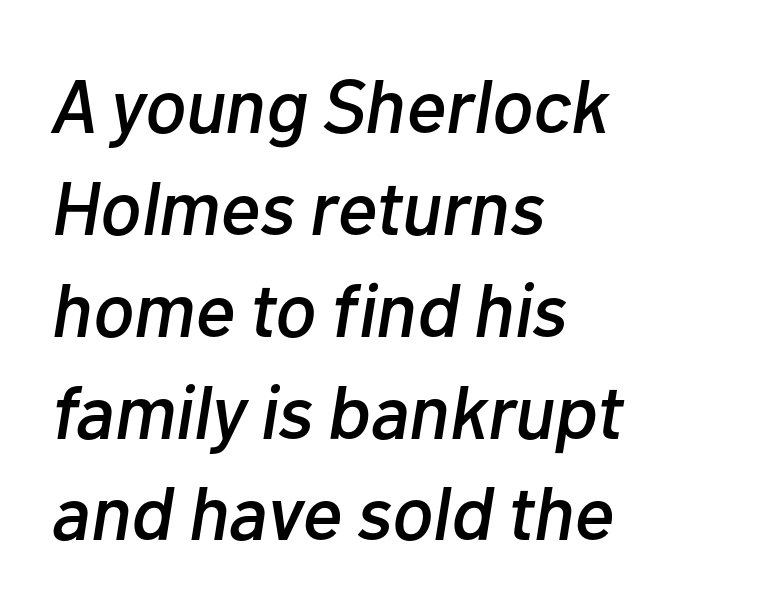
Q: Is the text italic (slanted)? A: Yes, it leans right by about 10 degrees.
Q: Is the text underlined? A: No.
Q: How is the paragraph aligned? A: Left-aligned.
Q: Is the spacing between letters normal or unusually wide? A: Normal.
Q: Is the spacing between lines tight, normal or loose? A: Normal.
Q: Width (condensed, normal, or wide)? A: Normal.
Q: Stroke contrast? A: Low.
Q: x-height? A: Medium.
Q: Monospaced? A: No.
